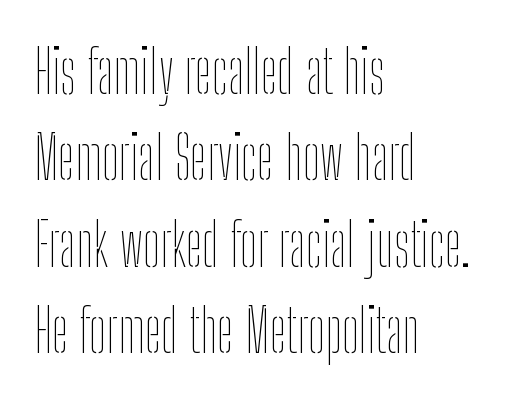
{"italic": "no", "bold": "no", "weight": "thin", "width": "condensed", "stroke_contrast": "low", "x_height": "medium", "monospaced": "no", "underline": "no", "align": "left", "line_spacing": "normal", "line_spacing_ratio": 1.44, "letter_spacing": "normal", "letter_spacing_em": 0.0, "glyph_px": 60}
